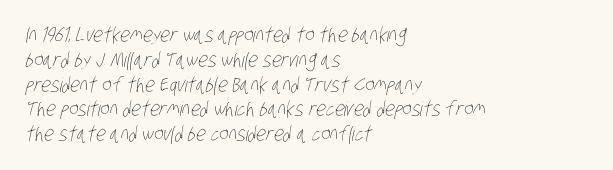
Q: Is the text bold? A: No.
Q: Is the text underlined? A: No.
Q: How is the paragraph aligned? A: Left-aligned.
Q: Is the spacing between letters normal or unusually wide? A: Normal.
